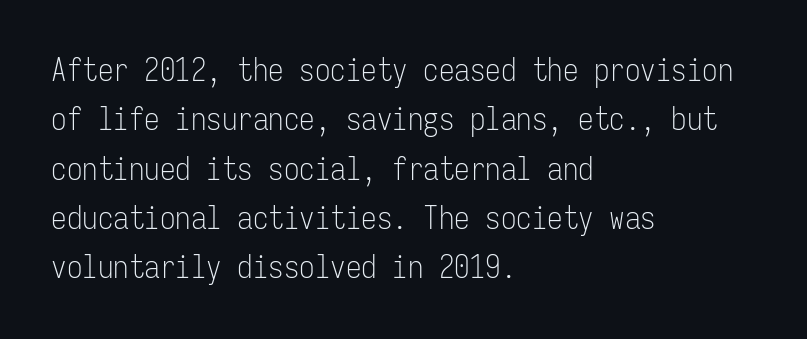
Ascenders rise straight up at ninety degrees. Looks like terminal output: every glyph gets an equal slot. These lines stack with their left ends in a neat column. Whoever set this chose a conventional vertical rhythm. Inter-character spacing is left at the font's built-in metrics. The strokes carry an ordinary text weight at most.
